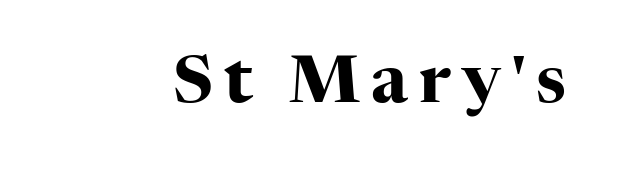
To sum up the face: it has serifs. Chunky letters — that's bold for sure. This sample has the flowing, uneven cadence of proportional lettering. Beneath every word, the page is bare. In terms of posture, this sample is upright.
